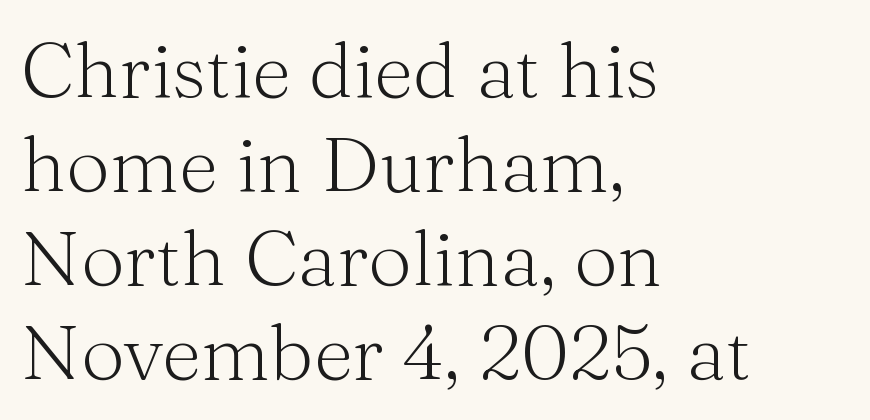
The image shows 77 px light serif type, upright; set left-aligned, line spacing 1.22x, normal letter spacing, not underlined; medium stroke contrast and a medium x-height.
